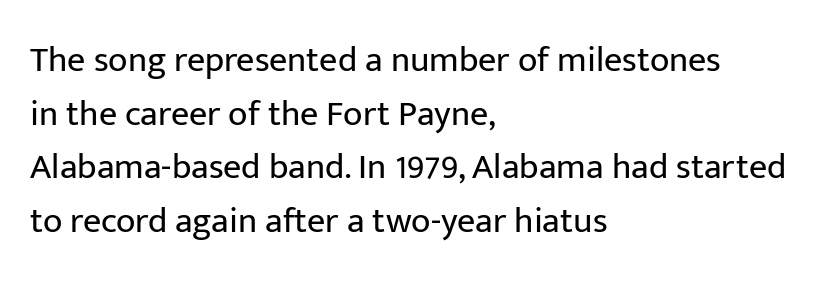
Q: Is the text bold? A: No.
Q: Is the text italic (slanted)? A: No, it is upright.
Q: Is the typeface a serif or a sans-serif typeface? A: Sans-serif.
Q: Is the text underlined? A: No.
Q: How is the paragraph aligned? A: Left-aligned.
Q: Is the spacing between letters normal or unusually wide? A: Normal.
Q: Is the spacing between lines tight, normal or loose? A: Normal.
Q: Width (condensed, normal, or wide)? A: Normal.
Q: Stroke contrast? A: Low.
Q: x-height? A: Medium.
Q: Monospaced? A: No.
